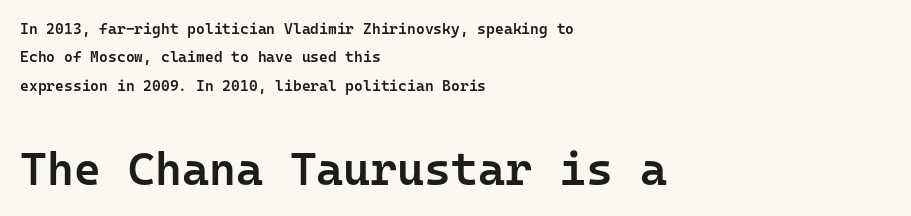
The image shows 46 px semibold sans-serif type, upright, monospaced; set left-aligned, line spacing 1.89x, normal letter spacing, not underlined; the second (bottom) block is 3.07x larger; low stroke contrast and a medium x-height.
